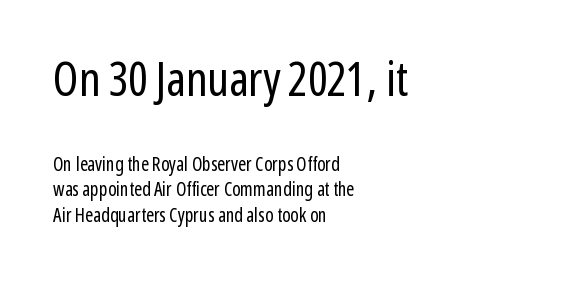
The image shows 47 px regular-weight, condensed sans-serif type, upright; set left-aligned, normal line spacing (1.33x), normal letter spacing, not underlined; the first (top) block is 2.47x larger; low stroke contrast and a medium x-height.
